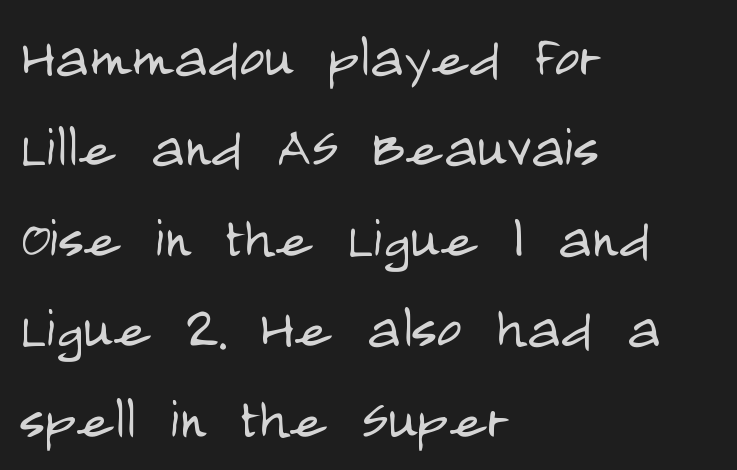
The type family on display is of the sans-serif kind. Every character sits straight up, as roman type does. Compared with typical body copy, the letter spacing here is the same. One-word summary of the alignment: left. Counters stay open thanks to moderate or lighter strokes. A clean baseline with only descenders dipping below it.
